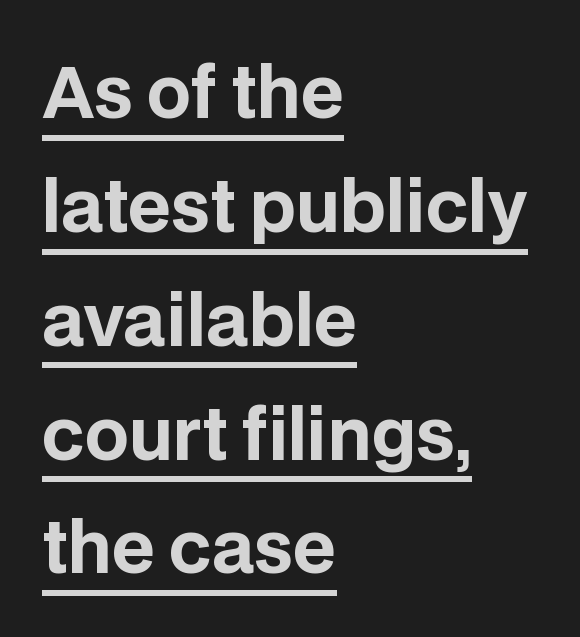
The image shows 69 px bold sans-serif type, upright; set left-aligned, normal line spacing (1.65x), normal letter spacing, underlined; low stroke contrast and a large x-height.
